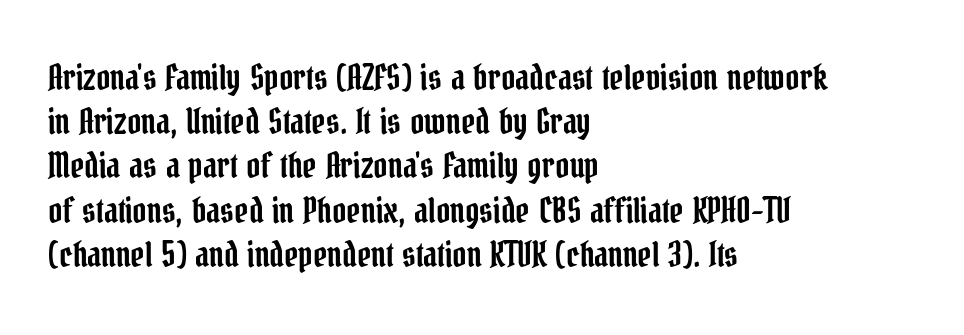
{"serif": "yes", "italic": "no", "width": "condensed", "stroke_contrast": "low", "x_height": "medium", "monospaced": "no", "underline": "no", "align": "left", "line_spacing": "normal", "line_spacing_ratio": 1.3, "letter_spacing": "normal", "letter_spacing_em": 0.0, "glyph_px": 34}
